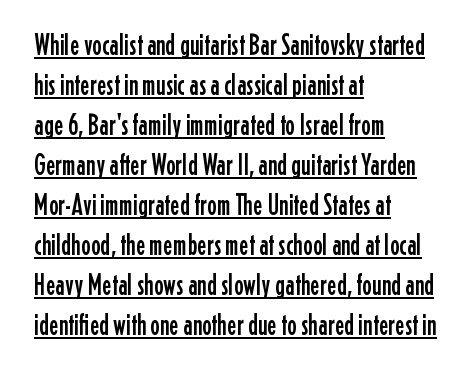
{"serif": "no", "italic": "no", "width": "condensed", "stroke_contrast": "low", "x_height": "medium", "monospaced": "no", "underline": "yes", "align": "left", "line_spacing": "normal", "line_spacing_ratio": 1.38, "letter_spacing": "normal", "letter_spacing_em": 0.0, "glyph_px": 29}
